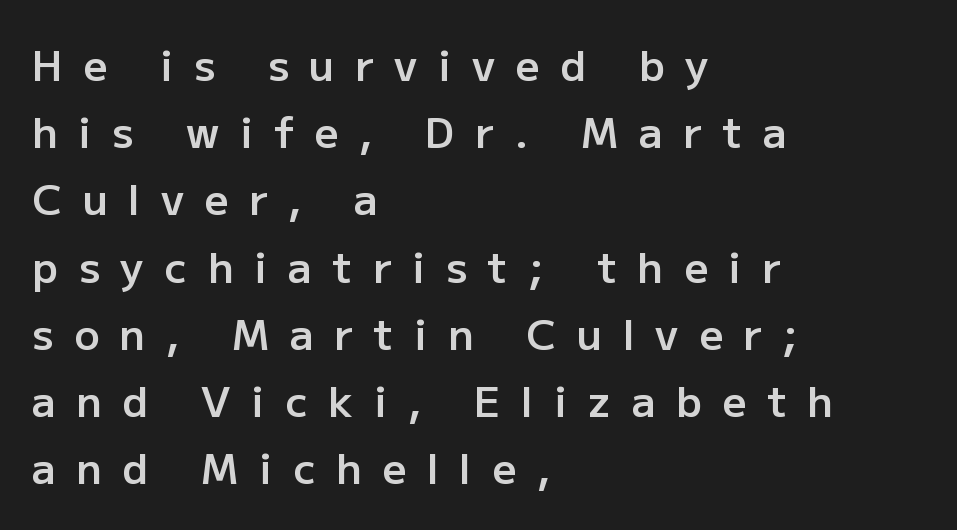
The image shows 42 px semibold sans-serif type, upright; set left-aligned, normal line spacing (1.6x), unusually wide letter spacing (+0.49 em), not underlined; low stroke contrast and a medium x-height.
